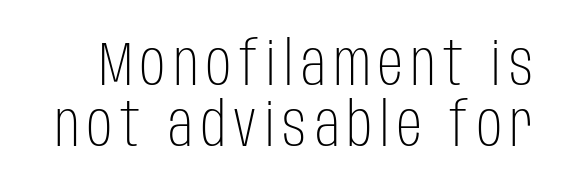
Q: Is the text bold? A: No.
Q: Is the text italic (slanted)? A: No, it is upright.
Q: Is the typeface a serif or a sans-serif typeface? A: Sans-serif.
Q: Is the text underlined? A: No.
Q: Is the spacing between lines tight, normal or loose? A: Tight.
Q: Width (condensed, normal, or wide)? A: Condensed.
Q: Stroke contrast? A: Low.
Q: x-height? A: Large.
Q: Monospaced? A: No.
